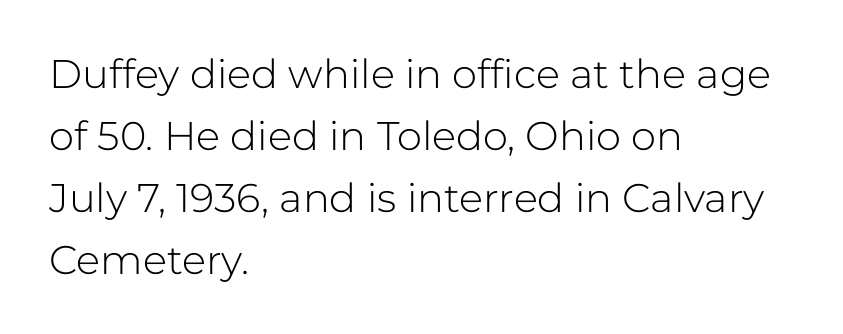
The passage shown is not underscored anywhere. These glyphs show unthickened strokes, regular width or finer. Vertical strokes here are truly vertical. Varying glyph widths throughout — classic text-font behaviour. Letterform terminals end flat and unadorned throughout the passage.
